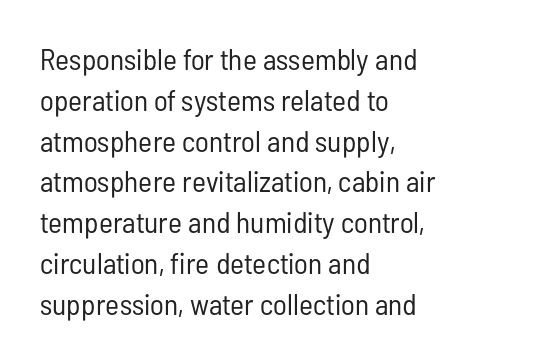
Q: Is the text bold? A: No.
Q: Is the text italic (slanted)? A: No, it is upright.
Q: Is the typeface a serif or a sans-serif typeface? A: Sans-serif.
Q: Is the text underlined? A: No.
Q: How is the paragraph aligned? A: Left-aligned.
Q: Is the spacing between letters normal or unusually wide? A: Normal.
Q: Is the spacing between lines tight, normal or loose? A: Normal.
Q: Width (condensed, normal, or wide)? A: Condensed.
Q: Stroke contrast? A: Low.
Q: x-height? A: Medium.
Q: Monospaced? A: No.
